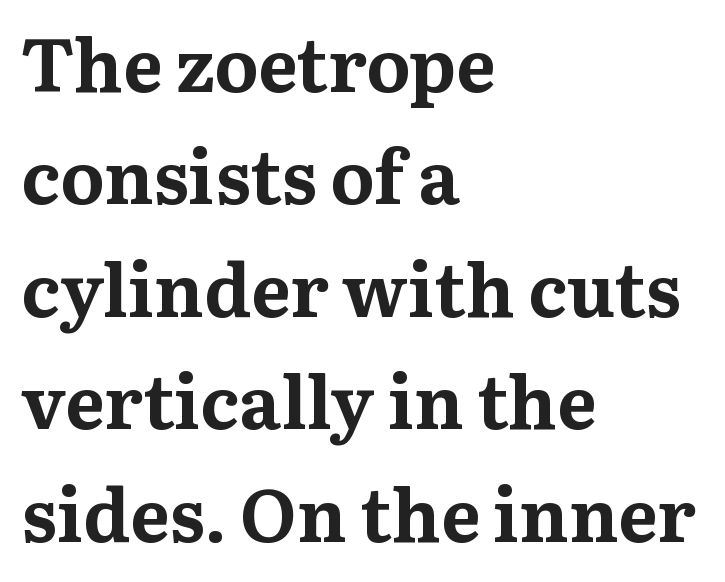
Ordinary non-slanted type is in use. Nobody touched the tracking dial on this one. Character widths vary here, with narrow letters taking less room than wide ones. Does the leading feel generous? No, just average. Check where the strokes stop: tiny serifs finish them off. Stroke thickness is high; the sample reads as a true bold.
